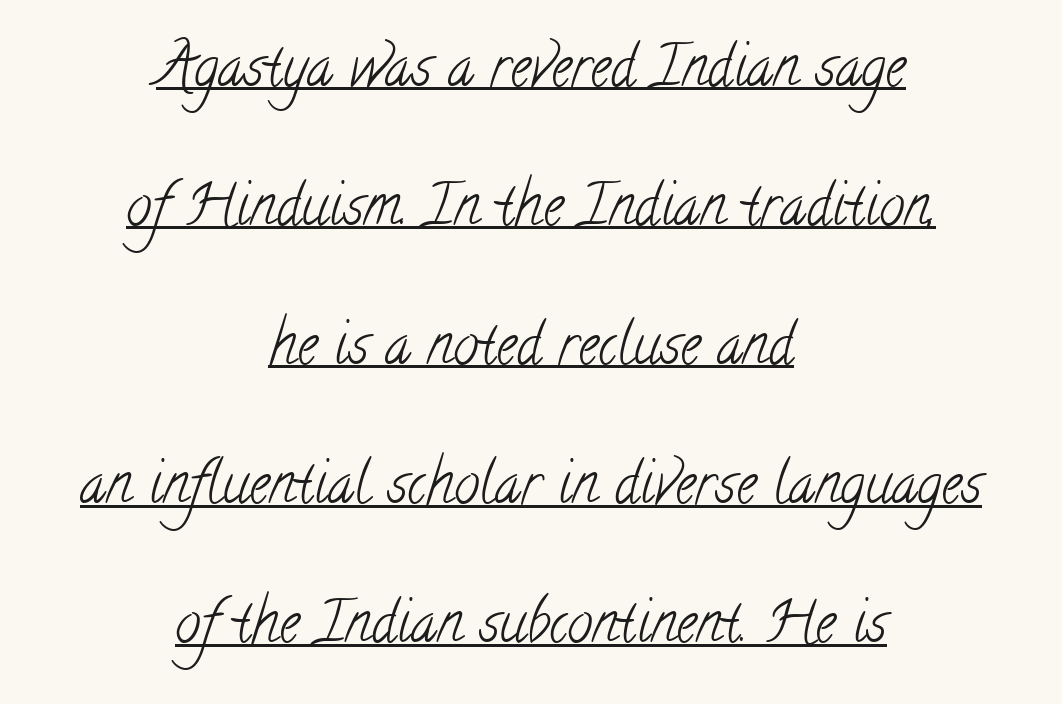
The image shows 57 px light, condensed serif type; set centered, loose line spacing (2.44x), normal letter spacing, underlined; low stroke contrast and a small x-height.
